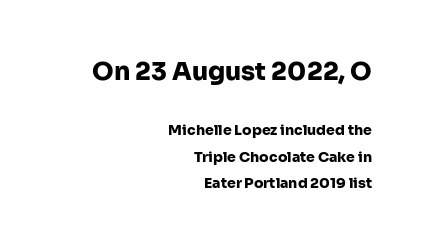
{"italic": "no", "bold": "yes", "underline": "no", "align": "right", "line_spacing_ratio": 1.86, "letter_spacing": "normal", "letter_spacing_em": 0.0, "larger_block": "first", "size_ratio": 1.79, "glyph_px": 25}
